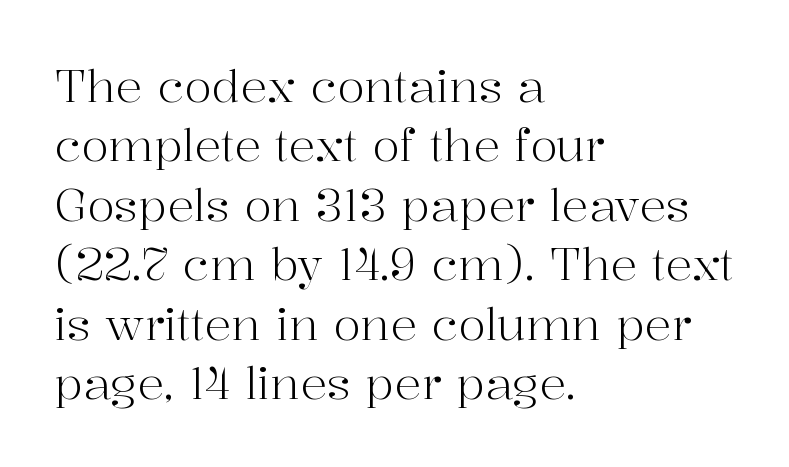
{"serif": "yes", "italic": "no", "bold": "no", "weight": "light", "width": "normal", "stroke_contrast": "high", "x_height": "medium", "monospaced": "no", "underline": "no", "align": "left", "line_spacing": "normal", "line_spacing_ratio": 1.32, "letter_spacing": "normal", "letter_spacing_em": 0.0, "glyph_px": 45}
